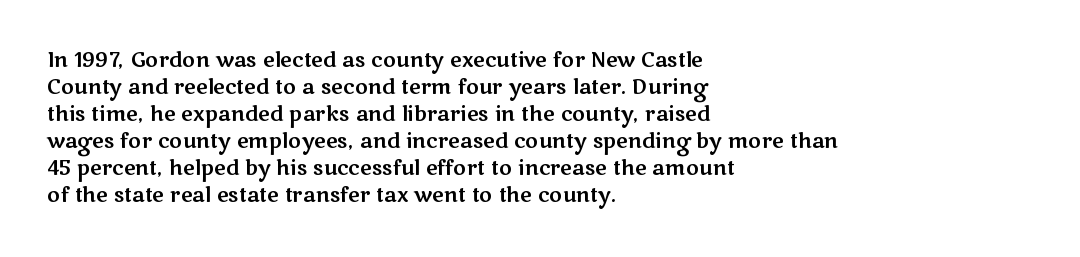
Q: Is the text italic (slanted)? A: No, it is upright.
Q: Is the text underlined? A: No.
Q: How is the paragraph aligned? A: Left-aligned.
Q: Is the spacing between letters normal or unusually wide? A: Normal.
Q: Is the spacing between lines tight, normal or loose? A: Normal.
